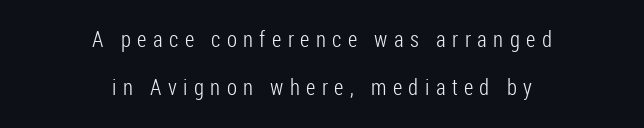
{"italic": "no", "bold": "no", "underline": "no", "align": "center", "line_spacing": "loose", "line_spacing_ratio": 2.2, "letter_spacing": "wide", "letter_spacing_em": 0.29, "glyph_px": 22}
